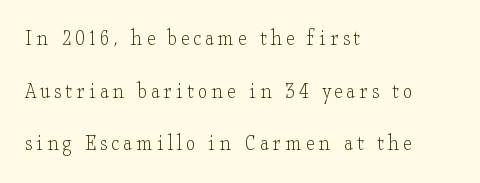
The image shows 23 px text type, upright; set left-aligned, loose line spacing (2.29x), not underlined.
